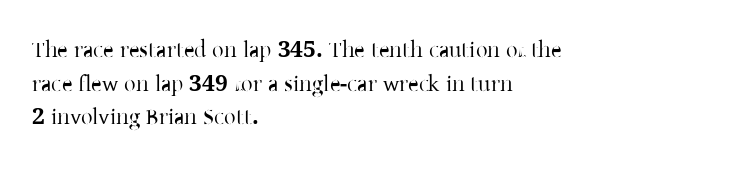
Notice how the passage keeps a crisp vertical edge on the left only. Ascenders rise straight up at ninety degrees. The passage shown is not underscored anywhere. Tracking value appears to be zero — textbook default spacing.
